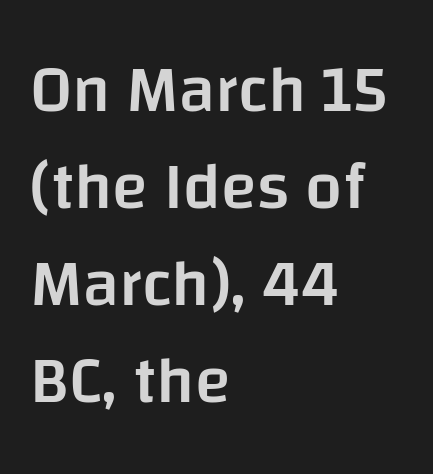
{"serif": "no", "italic": "no", "bold": "semi", "weight": "semibold", "width": "normal", "stroke_contrast": "low", "x_height": "large", "monospaced": "no", "underline": "no", "align": "left", "line_spacing": "normal", "line_spacing_ratio": 1.47, "letter_spacing": "normal", "letter_spacing_em": 0.0, "glyph_px": 66}
